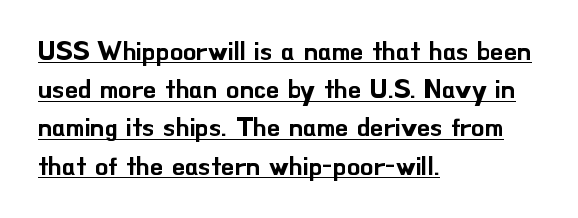
Q: Is the text italic (slanted)? A: No, it is upright.
Q: Is the text underlined? A: Yes.
Q: How is the paragraph aligned? A: Left-aligned.
Q: Is the spacing between letters normal or unusually wide? A: Normal.
Q: Is the spacing between lines tight, normal or loose? A: Normal.
